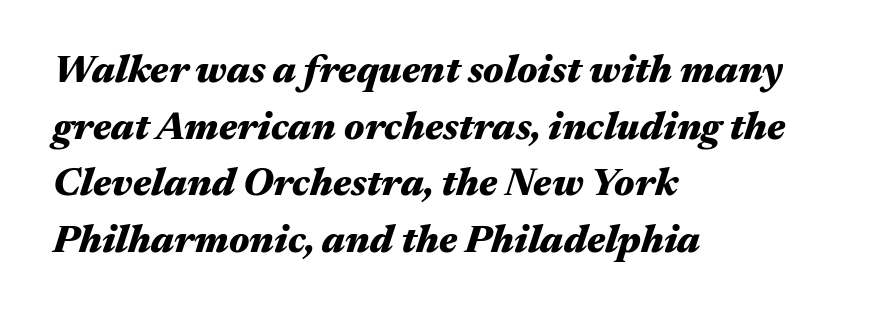
Q: Is the text bold? A: Yes.
Q: Is the text italic (slanted)? A: Yes, it leans right by about 17 degrees.
Q: Is the text underlined? A: No.
Q: How is the paragraph aligned? A: Left-aligned.
Q: Is the spacing between letters normal or unusually wide? A: Normal.
Q: Is the spacing between lines tight, normal or loose? A: Normal.
Q: Width (condensed, normal, or wide)? A: Wide.
Q: Stroke contrast? A: Medium.
Q: x-height? A: Medium.
Q: Monospaced? A: No.
